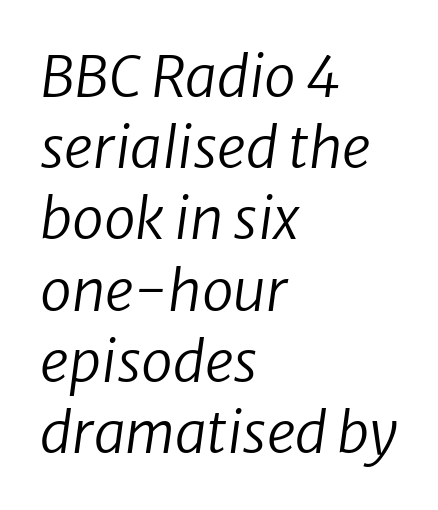
Q: Is the text bold? A: No.
Q: Is the text italic (slanted)? A: Yes, it leans right by about 8 degrees.
Q: Is the text underlined? A: No.
Q: How is the paragraph aligned? A: Left-aligned.
Q: Is the spacing between letters normal or unusually wide? A: Normal.
Q: Is the spacing between lines tight, normal or loose? A: Normal.
Q: Width (condensed, normal, or wide)? A: Normal.
Q: Stroke contrast? A: Low.
Q: x-height? A: Medium.
Q: Monospaced? A: No.
